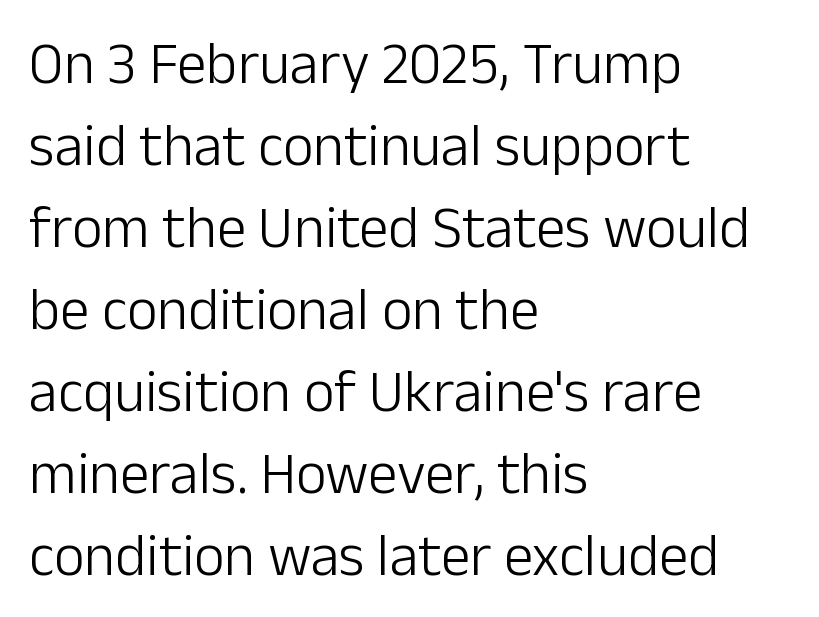
{"serif": "no", "italic": "no", "bold": "no", "weight": "light", "width": "normal", "stroke_contrast": "low", "x_height": "medium", "monospaced": "no", "underline": "no", "align": "left", "line_spacing": "normal", "line_spacing_ratio": 1.39, "letter_spacing": "normal", "letter_spacing_em": 0.0, "glyph_px": 59}
